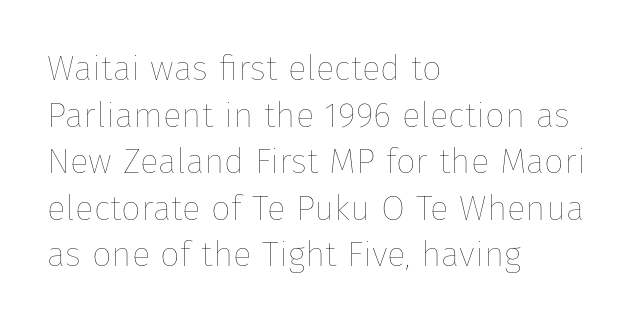
Q: Is the text bold? A: No.
Q: Is the text italic (slanted)? A: No, it is upright.
Q: Is the text underlined? A: No.
Q: How is the paragraph aligned? A: Left-aligned.
Q: Is the spacing between letters normal or unusually wide? A: Normal.
Q: Is the spacing between lines tight, normal or loose? A: Normal.
Q: Width (condensed, normal, or wide)? A: Normal.
Q: Stroke contrast? A: Low.
Q: x-height? A: Medium.
Q: Monospaced? A: No.
